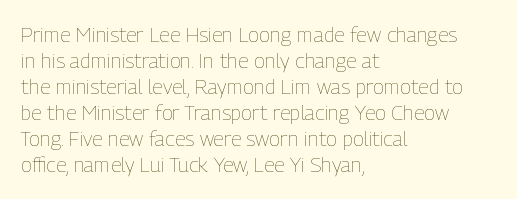
The typography opts for an upright posture over an oblique one. Unmarked baselines from the first word to the last. Students, note that the glyphs here touch the page at normal intervals. Which margin do the lines hug? The left one — the right edge is uneven. The typesetting does not lean heavy: it is not bold.
